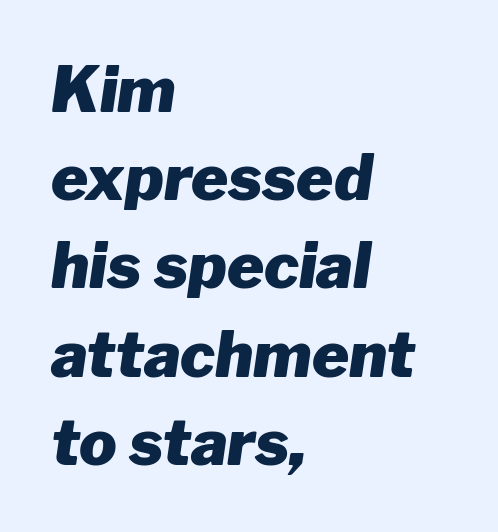
{"italic": "yes", "lean": "right", "slant_degrees": 8, "bold": "yes", "weight": "heavy", "width": "normal", "stroke_contrast": "low", "x_height": "medium", "monospaced": "no", "underline": "no", "align": "left", "line_spacing": "normal", "line_spacing_ratio": 1.4, "letter_spacing": "normal", "letter_spacing_em": 0.0, "glyph_px": 63}
